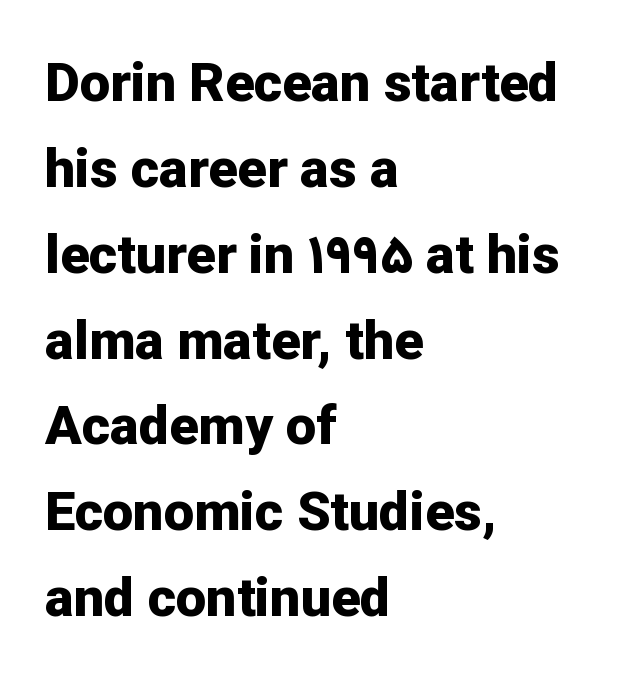
{"serif": "no", "italic": "no", "bold": "yes", "weight": "bold", "width": "normal", "stroke_contrast": "low", "x_height": "medium", "monospaced": "no", "underline": "no", "align": "left", "line_spacing": "normal", "line_spacing_ratio": 1.59, "letter_spacing": "normal", "letter_spacing_em": 0.0, "glyph_px": 54}
